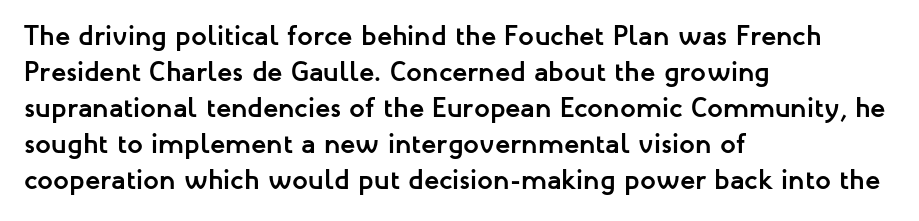
{"serif": "no", "italic": "no", "bold": "yes", "weight": "semibold", "width": "normal", "stroke_contrast": "low", "x_height": "medium", "monospaced": "no", "underline": "no", "align": "left", "line_spacing": "normal", "line_spacing_ratio": 1.29, "letter_spacing": "normal", "letter_spacing_em": 0.0, "glyph_px": 28}
